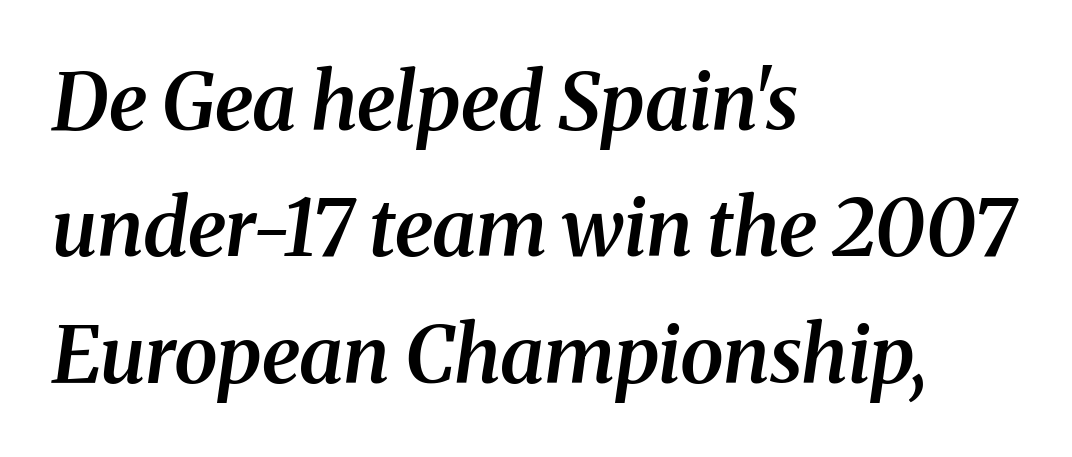
Q: Is the text bold? A: Semi-bold.
Q: Is the text italic (slanted)? A: Yes, it leans right by about 8 degrees.
Q: Is the typeface a serif or a sans-serif typeface? A: Serif.
Q: Is the text underlined? A: No.
Q: How is the paragraph aligned? A: Left-aligned.
Q: Is the spacing between letters normal or unusually wide? A: Normal.
Q: Is the spacing between lines tight, normal or loose? A: Normal.
Q: Width (condensed, normal, or wide)? A: Normal.
Q: Stroke contrast? A: Medium.
Q: x-height? A: Medium.
Q: Monospaced? A: No.
